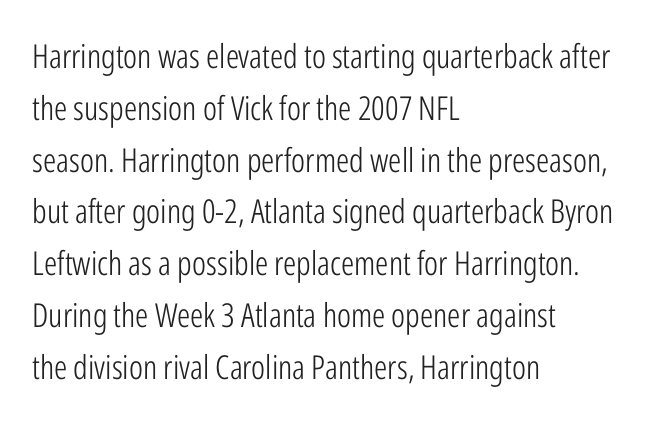
{"serif": "no", "italic": "no", "bold": "no", "weight": "light", "width": "condensed", "stroke_contrast": "low", "x_height": "medium", "monospaced": "no", "underline": "no", "align": "left", "line_spacing": "normal", "line_spacing_ratio": 1.57, "letter_spacing": "normal", "letter_spacing_em": 0.0, "glyph_px": 33}
